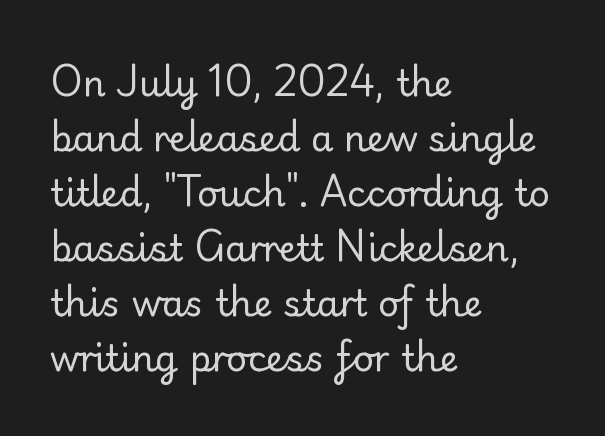
Does the copy run flush right? No — it runs flush left. The zone under the glyphs is completely vacant. These lines sit exactly where default settings would place them. Here the designer chose a conventional face with non-uniform glyph widths. Grotesque or geometric, the face here clearly has no serifs. The letters look calm and open, with moderate or lighter stems.
